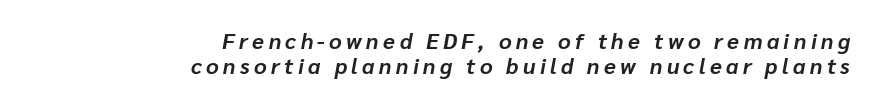
Q: Is the text bold? A: Yes.
Q: Is the text italic (slanted)? A: Yes, it leans right by about 10 degrees.
Q: Is the text underlined? A: No.
Q: How is the paragraph aligned? A: Right-aligned.
Q: Is the spacing between letters normal or unusually wide? A: Unusually wide.
Q: Is the spacing between lines tight, normal or loose? A: Tight.
